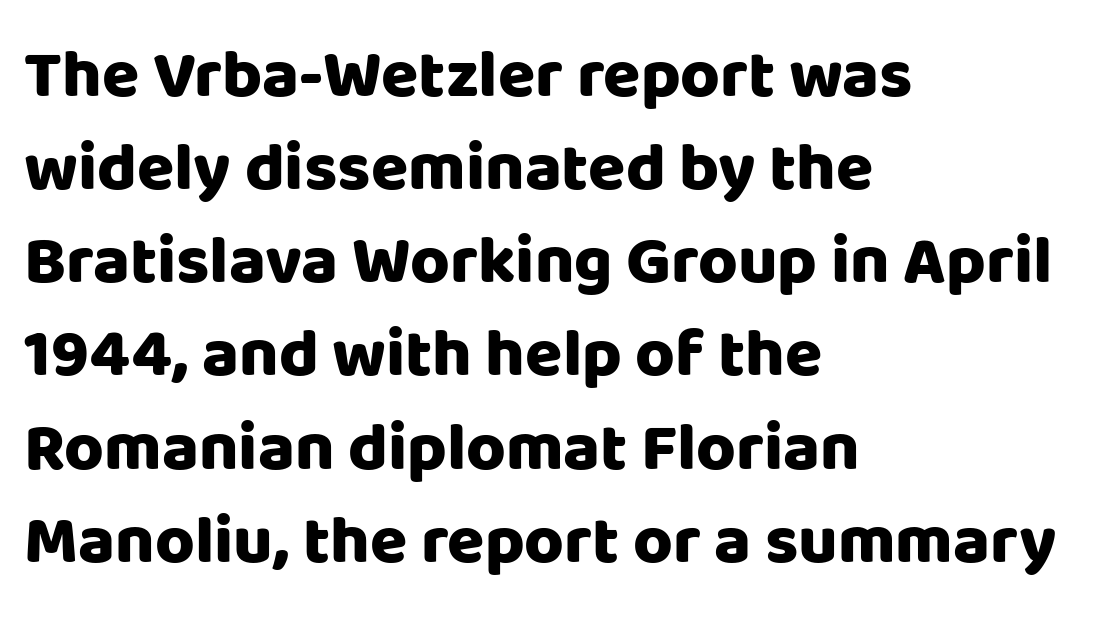
Q: Is the text bold? A: Yes.
Q: Is the text italic (slanted)? A: No, it is upright.
Q: Is the typeface a serif or a sans-serif typeface? A: Sans-serif.
Q: Is the text underlined? A: No.
Q: How is the paragraph aligned? A: Left-aligned.
Q: Is the spacing between letters normal or unusually wide? A: Normal.
Q: Is the spacing between lines tight, normal or loose? A: Normal.
Q: Width (condensed, normal, or wide)? A: Normal.
Q: Stroke contrast? A: Low.
Q: x-height? A: Large.
Q: Monospaced? A: No.
